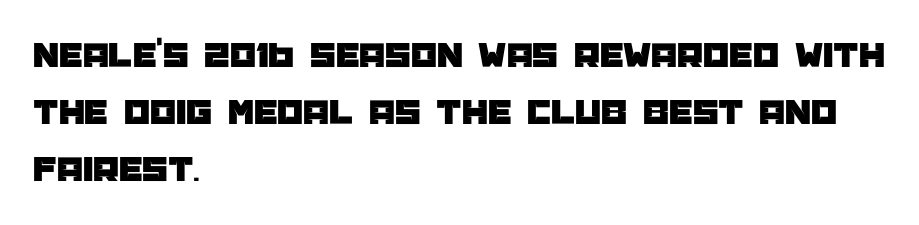
Q: Is the text italic (slanted)? A: No, it is upright.
Q: Is the typeface a serif or a sans-serif typeface? A: Sans-serif.
Q: Is the text underlined? A: No.
Q: How is the paragraph aligned? A: Left-aligned.
Q: Is the spacing between letters normal or unusually wide? A: Normal.
Q: Is the spacing between lines tight, normal or loose? A: Normal.
Q: Width (condensed, normal, or wide)? A: Normal.
Q: Stroke contrast? A: Low.
Q: x-height? A: Large.
Q: Monospaced? A: No.
